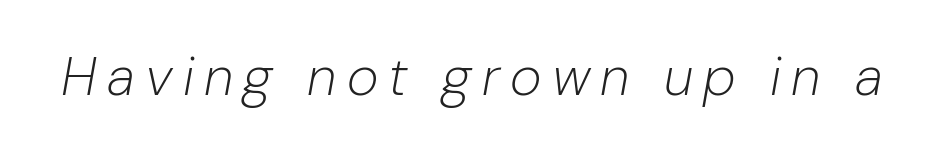
Q: Is the text bold? A: No.
Q: Is the text italic (slanted)? A: Yes, it leans right by about 10 degrees.
Q: Is the text underlined? A: No.
Q: Width (condensed, normal, or wide)? A: Normal.
Q: Stroke contrast? A: Low.
Q: x-height? A: Medium.
Q: Monospaced? A: No.
